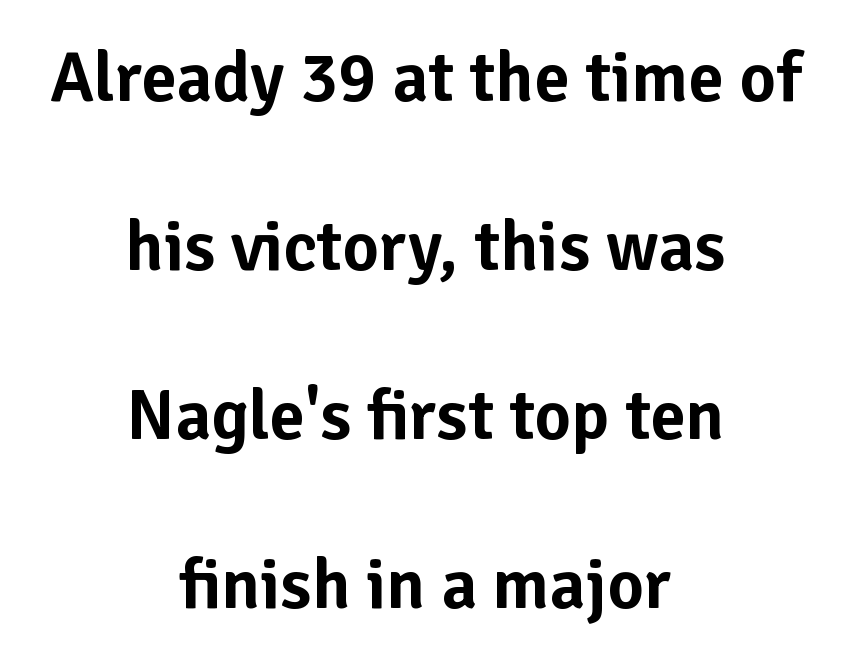
The image shows 71 px sans-serif type, upright; set centered, loose line spacing (2.38x), normal letter spacing, not underlined; low stroke contrast and a medium x-height.
